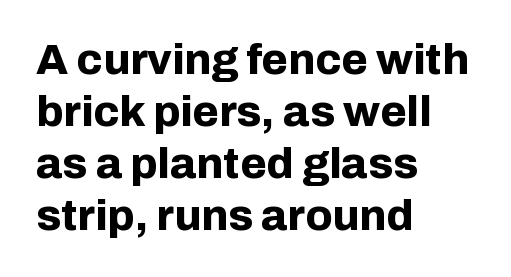
{"serif": "no", "italic": "no", "bold": "yes", "weight": "bold", "width": "normal", "stroke_contrast": "low", "x_height": "medium", "monospaced": "no", "underline": "no", "align": "left", "line_spacing_ratio": 1.21, "letter_spacing": "normal", "letter_spacing_em": 0.0, "glyph_px": 43}
